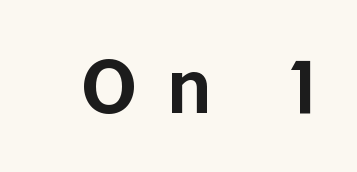
Q: Is the text italic (slanted)? A: No, it is upright.
Q: Is the typeface a serif or a sans-serif typeface? A: Sans-serif.
Q: Is the text underlined? A: No.
Q: Is the spacing between letters normal or unusually wide? A: Unusually wide.
Q: Width (condensed, normal, or wide)? A: Normal.
Q: Stroke contrast? A: Low.
Q: x-height? A: Medium.
Q: Monospaced? A: No.
